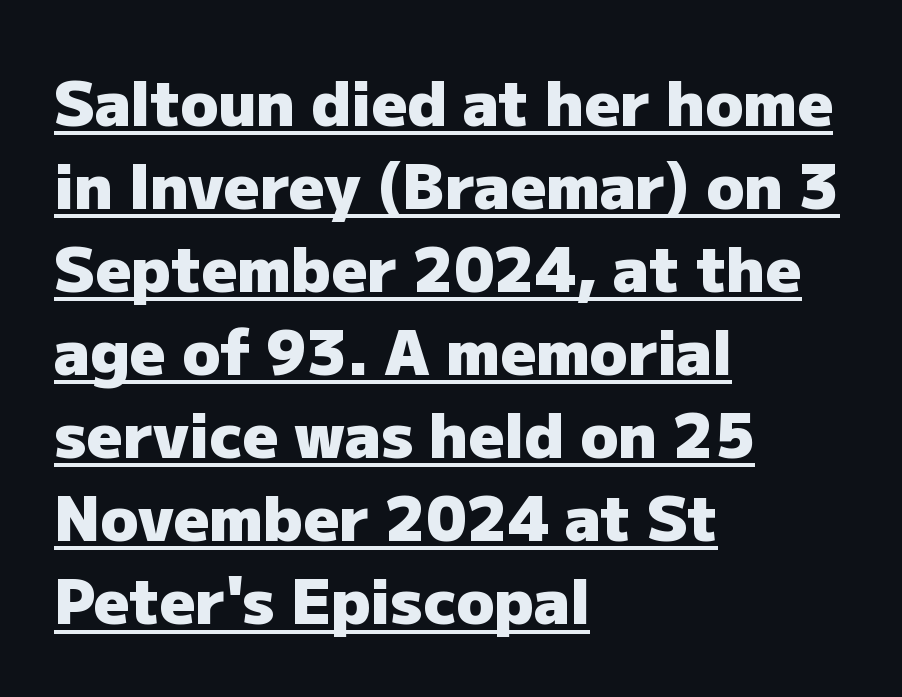
{"serif": "no", "italic": "no", "bold": "yes", "weight": "heavy", "width": "normal", "stroke_contrast": "low", "x_height": "medium", "monospaced": "no", "underline": "yes", "align": "left", "line_spacing": "normal", "line_spacing_ratio": 1.34, "letter_spacing": "normal", "letter_spacing_em": 0.0, "glyph_px": 62}
